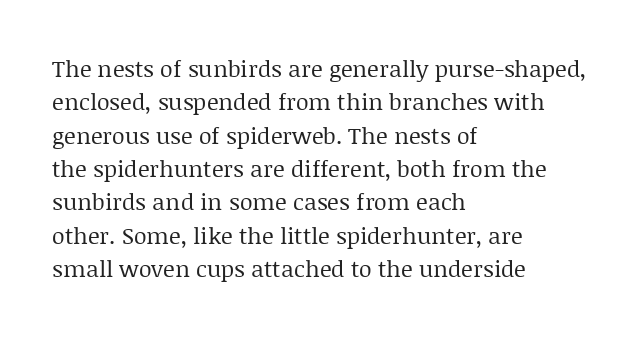
The image shows 23 px text type, upright; set left-aligned, normal line spacing (1.45x), normal letter spacing, not underlined.
